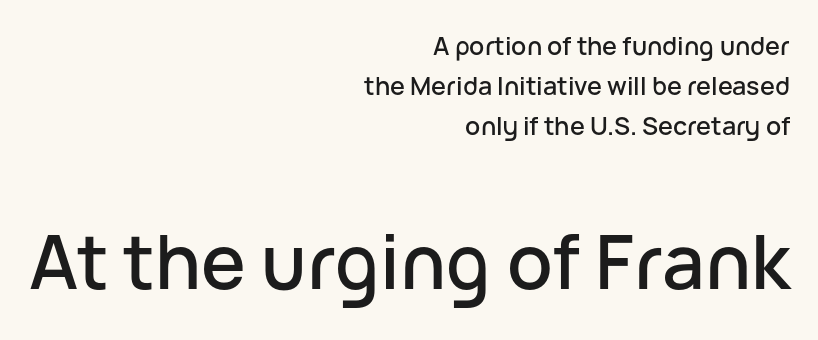
Q: Is the text italic (slanted)? A: No, it is upright.
Q: Is the typeface a serif or a sans-serif typeface? A: Sans-serif.
Q: Is the text underlined? A: No.
Q: How is the paragraph aligned? A: Right-aligned.
Q: Is the spacing between letters normal or unusually wide? A: Normal.
Q: Is the spacing between lines tight, normal or loose? A: Normal.
Q: Which block of text is set in a larger size, the first (top) or the second (bottom)? A: The second (bottom) one.
Q: Width (condensed, normal, or wide)? A: Normal.
Q: Stroke contrast? A: Low.
Q: x-height? A: Medium.
Q: Monospaced? A: No.
